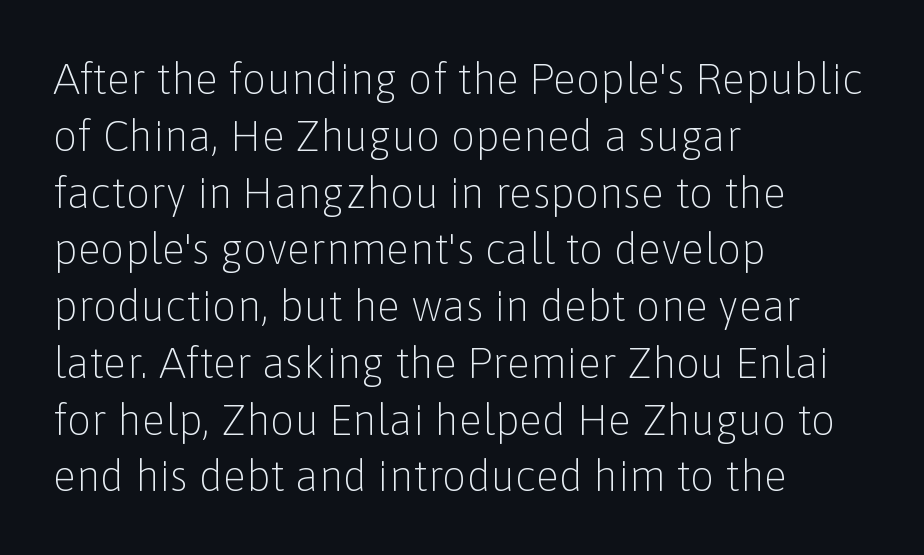
Q: Is the text bold? A: No.
Q: Is the text italic (slanted)? A: No, it is upright.
Q: Is the typeface a serif or a sans-serif typeface? A: Sans-serif.
Q: Is the text underlined? A: No.
Q: How is the paragraph aligned? A: Left-aligned.
Q: Is the spacing between letters normal or unusually wide? A: Normal.
Q: Is the spacing between lines tight, normal or loose? A: Normal.
Q: Width (condensed, normal, or wide)? A: Normal.
Q: Stroke contrast? A: Low.
Q: x-height? A: Medium.
Q: Monospaced? A: No.
